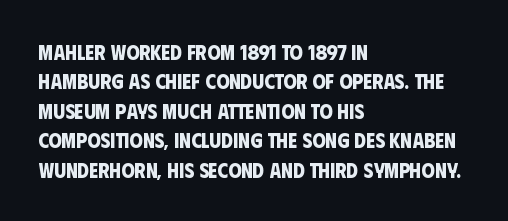
{"bold": "yes", "underline": "no", "align": "left", "line_spacing": "normal", "line_spacing_ratio": 1.4, "letter_spacing": "normal", "letter_spacing_em": 0.0, "glyph_px": 21}
